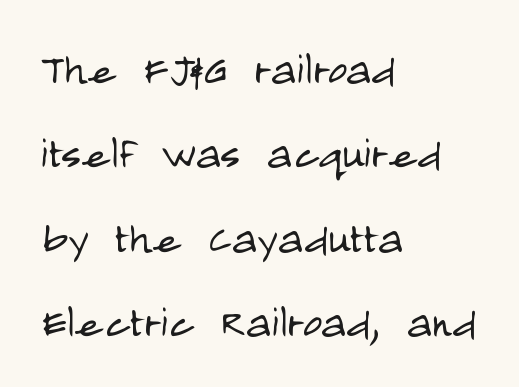
Q: Is the text bold? A: No.
Q: Is the text italic (slanted)? A: No, it is upright.
Q: Is the typeface a serif or a sans-serif typeface? A: Sans-serif.
Q: Is the text underlined? A: No.
Q: How is the paragraph aligned? A: Left-aligned.
Q: Is the spacing between letters normal or unusually wide? A: Normal.
Q: Is the spacing between lines tight, normal or loose? A: Normal.
Q: Width (condensed, normal, or wide)? A: Condensed.
Q: Stroke contrast? A: Low.
Q: x-height? A: Large.
Q: Monospaced? A: No.
